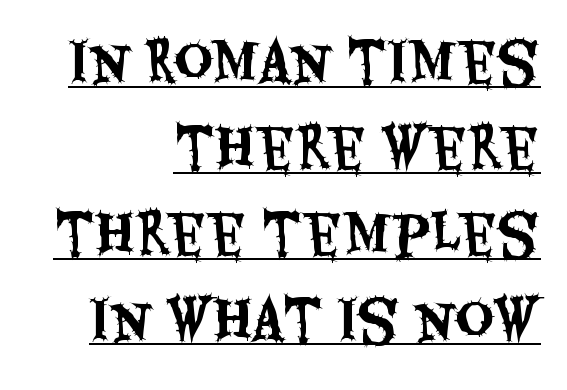
The image shows 53 px condensed sans-serif type, upright; set right-aligned, normal line spacing (1.62x), normal letter spacing, underlined; medium stroke contrast and a large x-height.
